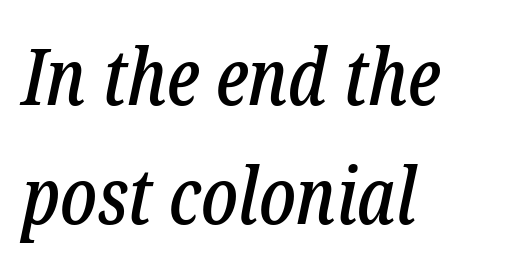
No word sits above an underline. If you drew a line through each stem, it would be angled. This sample keeps an unexceptional amount of space between lines. These lines stack with their left ends in a neat column. Spacing verdict: proportional, widths tailored to each character.
